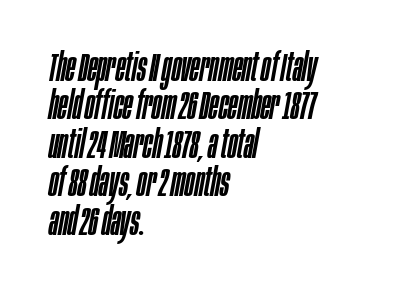
Q: Is the text italic (slanted)? A: Yes, it leans right by about 10 degrees.
Q: Is the text underlined? A: No.
Q: How is the paragraph aligned? A: Left-aligned.
Q: Is the spacing between letters normal or unusually wide? A: Normal.
Q: Is the spacing between lines tight, normal or loose? A: Tight.
Q: Width (condensed, normal, or wide)? A: Condensed.
Q: Stroke contrast? A: Low.
Q: x-height? A: Large.
Q: Monospaced? A: No.
